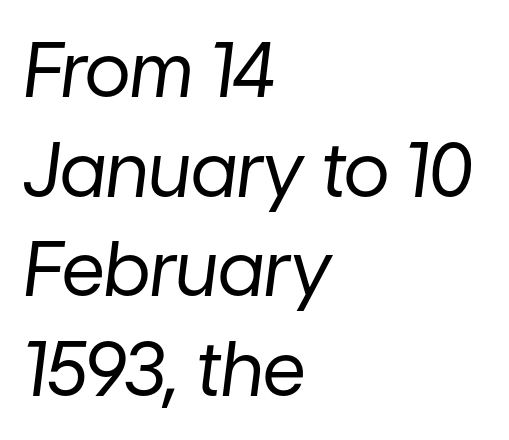
The image shows 75 px regular-weight type, italic (leaning right); set left-aligned, normal line spacing (1.33x), normal letter spacing, not underlined; low stroke contrast and a medium x-height.
